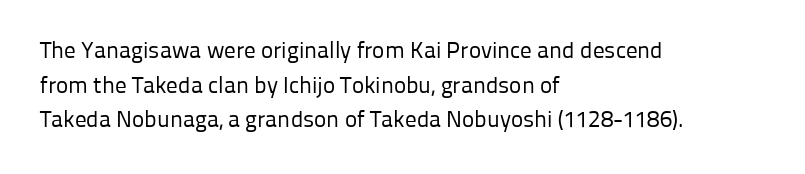
The image shows 23 px text type, upright; set left-aligned, normal line spacing (1.51x), normal letter spacing, not underlined.
